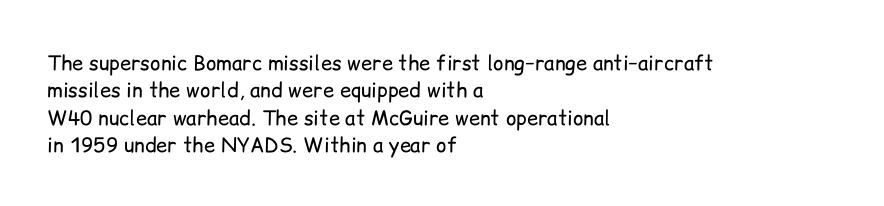
Caption: standard tracking, unaltered. Alignment: flush left. Line spacing here is normal. Weight: not bold — regular or lighter.
